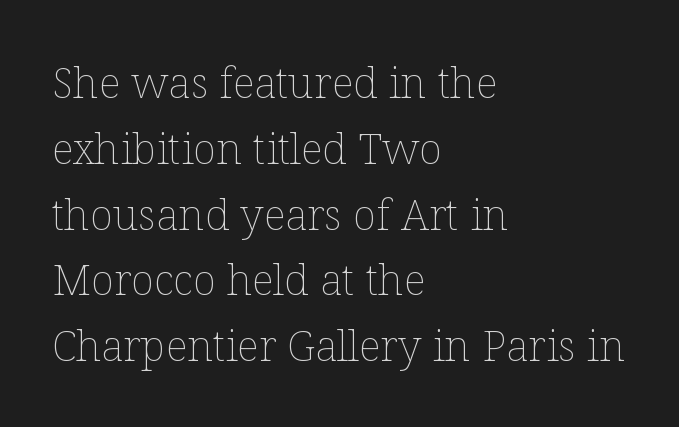
{"italic": "no", "bold": "no", "weight": "thin", "width": "normal", "stroke_contrast": "low", "x_height": "medium", "monospaced": "no", "underline": "no", "align": "left", "line_spacing": "normal", "line_spacing_ratio": 1.53, "letter_spacing": "normal", "letter_spacing_em": 0.0, "glyph_px": 43}
